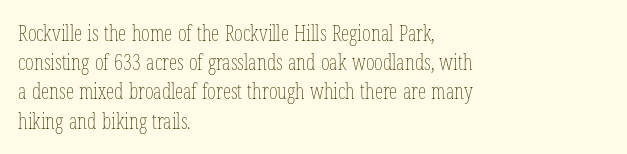
The image shows 21 px text type, upright; set left-aligned, normal line spacing (1.39x), normal letter spacing, not underlined.
